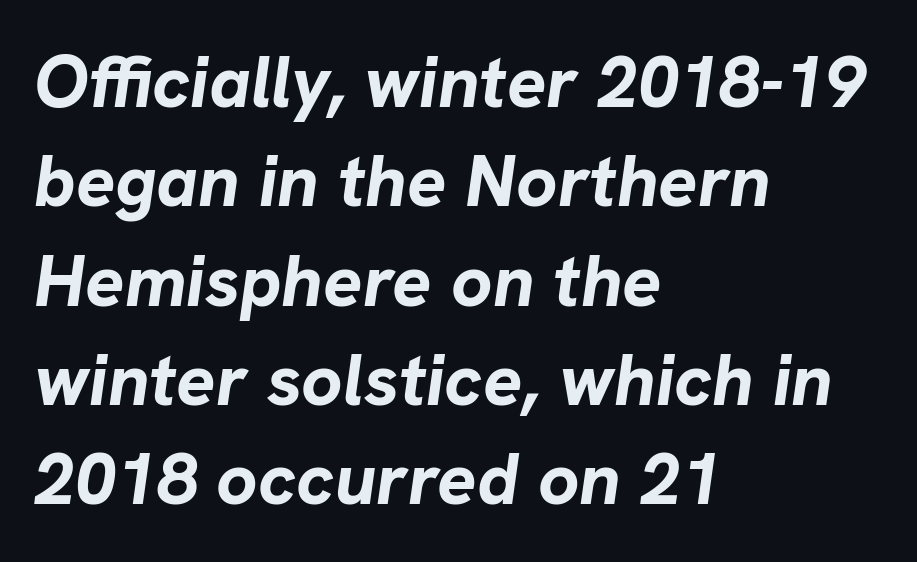
Q: Is the text bold? A: Yes.
Q: Is the text italic (slanted)? A: Yes, it leans right by about 8 degrees.
Q: Is the text underlined? A: No.
Q: How is the paragraph aligned? A: Left-aligned.
Q: Is the spacing between letters normal or unusually wide? A: Normal.
Q: Is the spacing between lines tight, normal or loose? A: Normal.
Q: Width (condensed, normal, or wide)? A: Normal.
Q: Stroke contrast? A: Low.
Q: x-height? A: Medium.
Q: Monospaced? A: No.
